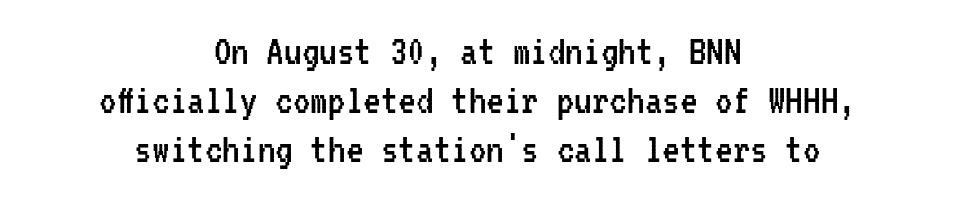
{"serif": "no", "italic": "no", "bold": "no", "weight": "regular", "width": "condensed", "stroke_contrast": "low", "x_height": "medium", "monospaced": "yes", "underline": "no", "align": "center", "line_spacing": "tight", "line_spacing_ratio": 1.11, "letter_spacing": "normal", "letter_spacing_em": 0.0, "glyph_px": 44}
